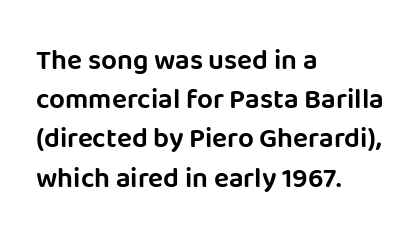
The image shows 28 px sans-serif type, upright; set left-aligned, normal line spacing (1.4x), normal letter spacing, not underlined; low stroke contrast and a large x-height.
